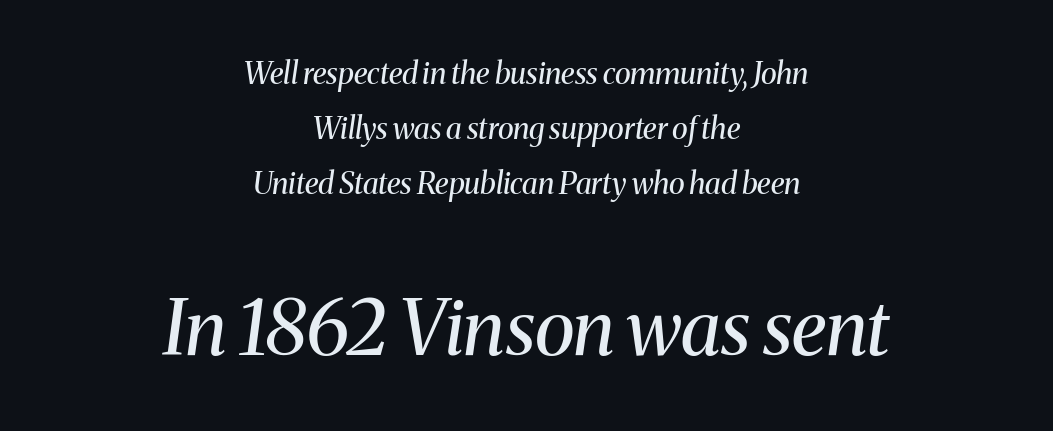
The image shows 76 px regular-weight serif type, italic (leaning right); set centered, line spacing 1.84x, normal letter spacing, not underlined; the second (bottom) block is 2.53x larger; medium stroke contrast and a medium x-height.
